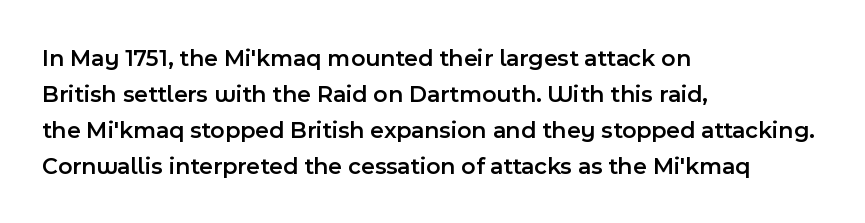
{"italic": "no", "bold": "semi", "underline": "no", "align": "left", "line_spacing": "normal", "line_spacing_ratio": 1.5, "letter_spacing": "normal", "letter_spacing_em": 0.0, "glyph_px": 24}
